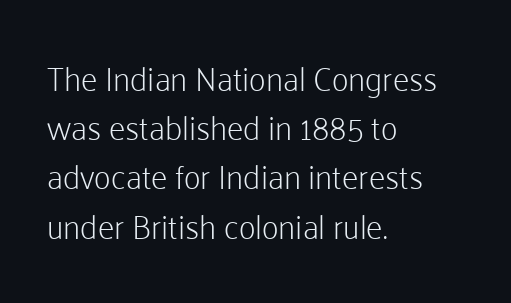
One glance says typical: line gaps are just what's usual. Is this a heavy cut? Hardly; it is regular or lighter. The rendering shows plain stroke endings on the letterforms — a sans-serif design. Does the lettering tilt? It doesn't — this is upright. Letter spacing: default. The space directly below the letters is spotless.
